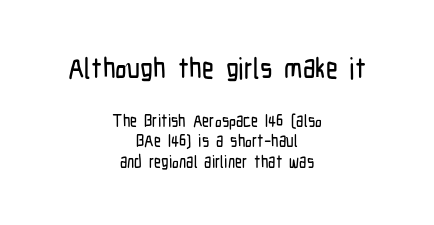
{"serif": "no", "italic": "no", "width": "condensed", "stroke_contrast": "low", "x_height": "medium", "monospaced": "no", "underline": "no", "align": "center", "line_spacing_ratio": 1.22, "letter_spacing": "normal", "letter_spacing_em": 0.0, "larger_block": "first", "size_ratio": 1.71, "glyph_px": 29}
